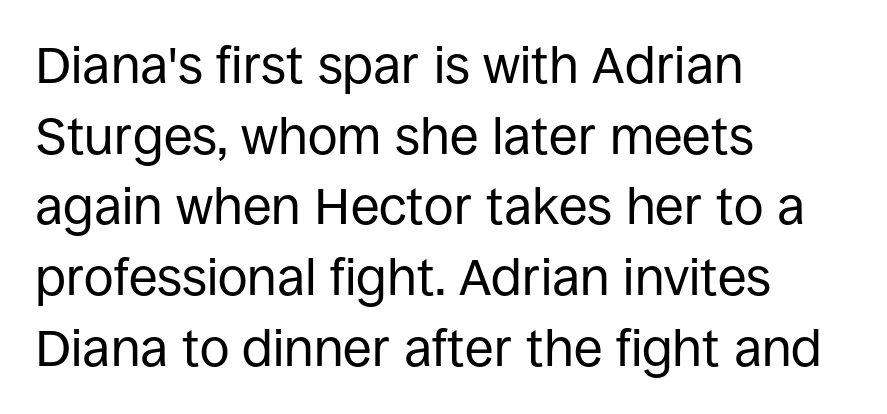
The image shows 52 px regular-weight sans-serif type, upright; set left-aligned, normal line spacing (1.36x), normal letter spacing, not underlined; low stroke contrast and a large x-height.
